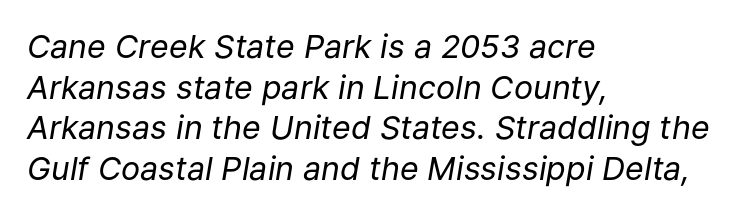
The image shows 32 px regular-weight type, italic (leaning right); set left-aligned, normal line spacing (1.27x), normal letter spacing, not underlined; low stroke contrast and a medium x-height.
